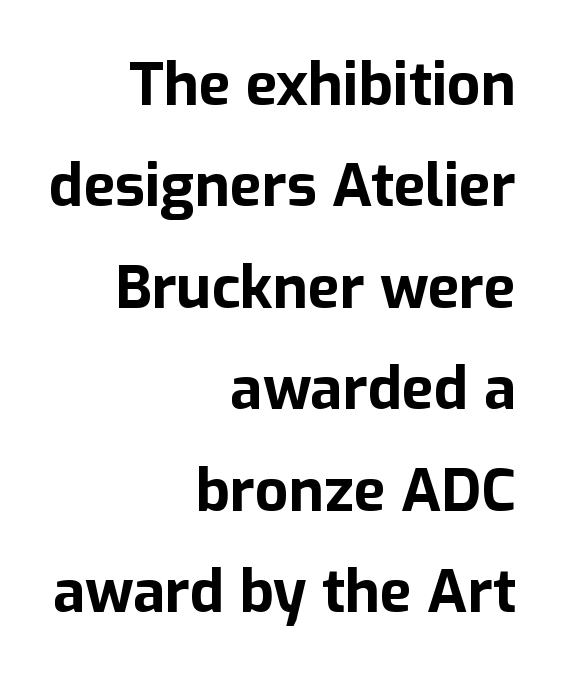
Q: Is the text bold? A: Yes.
Q: Is the text italic (slanted)? A: No, it is upright.
Q: Is the typeface a serif or a sans-serif typeface? A: Sans-serif.
Q: Is the text underlined? A: No.
Q: How is the paragraph aligned? A: Right-aligned.
Q: Is the spacing between letters normal or unusually wide? A: Normal.
Q: Width (condensed, normal, or wide)? A: Normal.
Q: Stroke contrast? A: Low.
Q: x-height? A: Medium.
Q: Monospaced? A: No.
